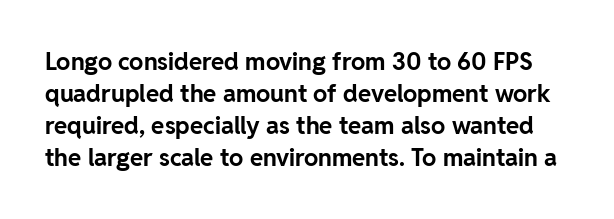
Q: Is the text bold? A: Yes.
Q: Is the text italic (slanted)? A: No, it is upright.
Q: Is the text underlined? A: No.
Q: Is the spacing between letters normal or unusually wide? A: Normal.
Q: Is the spacing between lines tight, normal or loose? A: Normal.
